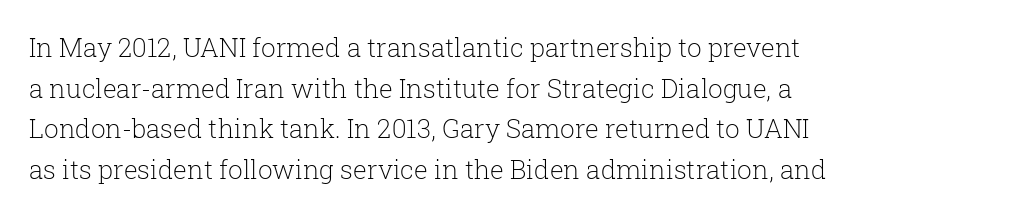
The image shows 26 px text type, upright; set left-aligned, normal line spacing (1.56x), normal letter spacing, not underlined.
